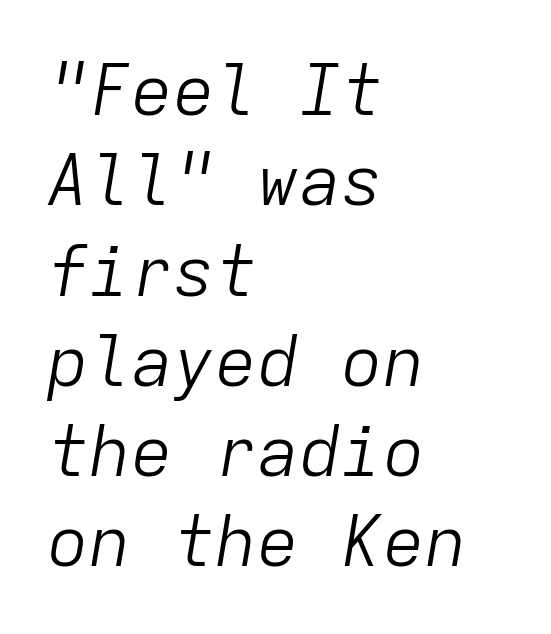
The image shows 70 px light type, italic (leaning right), monospaced; set left-aligned, normal line spacing (1.29x), normal letter spacing, not underlined; low stroke contrast and a medium x-height.
